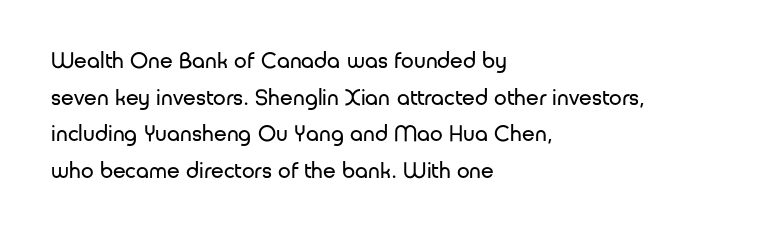
The image shows 23 px text type, upright; set left-aligned, normal line spacing (1.59x), normal letter spacing, not underlined.
